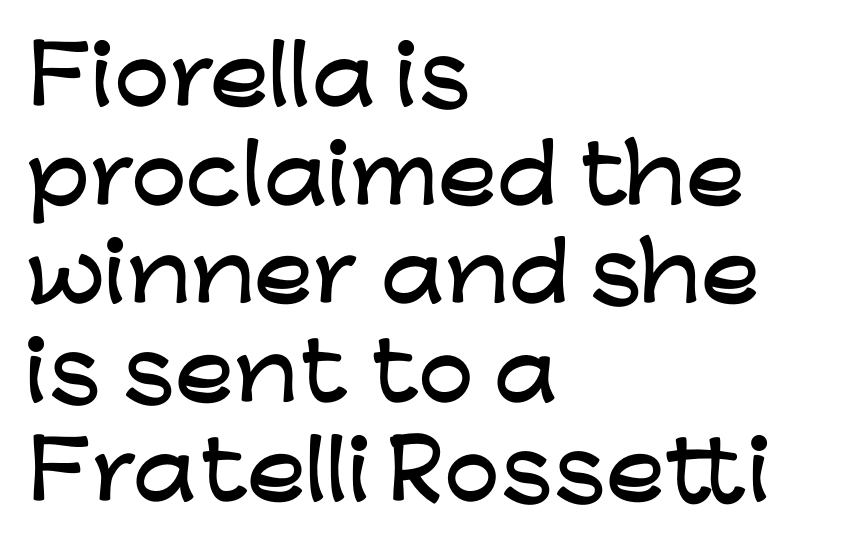
Q: Is the text italic (slanted)? A: No, it is upright.
Q: Is the typeface a serif or a sans-serif typeface? A: Sans-serif.
Q: Is the text underlined? A: No.
Q: How is the paragraph aligned? A: Left-aligned.
Q: Is the spacing between letters normal or unusually wide? A: Normal.
Q: Is the spacing between lines tight, normal or loose? A: Normal.
Q: Width (condensed, normal, or wide)? A: Wide.
Q: Stroke contrast? A: Low.
Q: x-height? A: Medium.
Q: Monospaced? A: No.
